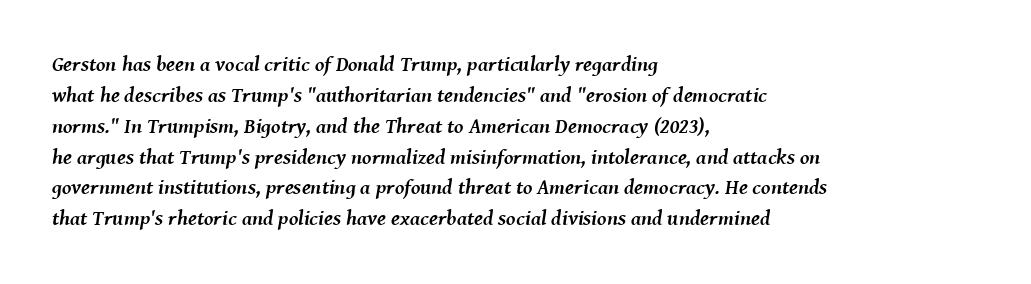
{"italic": "yes", "lean": "right", "slant_degrees": 8, "bold": "yes", "underline": "no", "align": "left", "line_spacing": "normal", "line_spacing_ratio": 1.47, "letter_spacing": "normal", "letter_spacing_em": 0.0, "glyph_px": 21}
